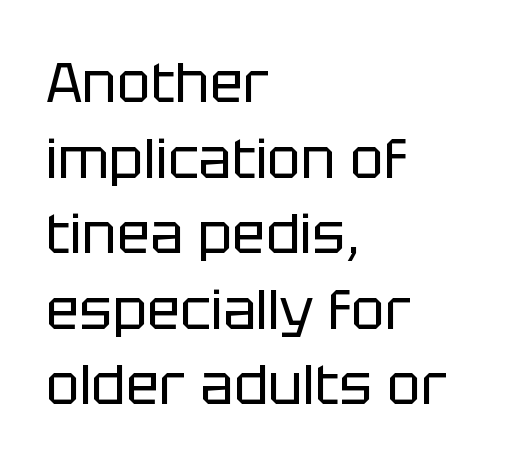
{"serif": "no", "italic": "no", "bold": "no", "weight": "regular", "width": "normal", "stroke_contrast": "low", "x_height": "large", "monospaced": "no", "underline": "no", "align": "left", "line_spacing": "normal", "line_spacing_ratio": 1.35, "letter_spacing": "normal", "letter_spacing_em": 0.0, "glyph_px": 56}
